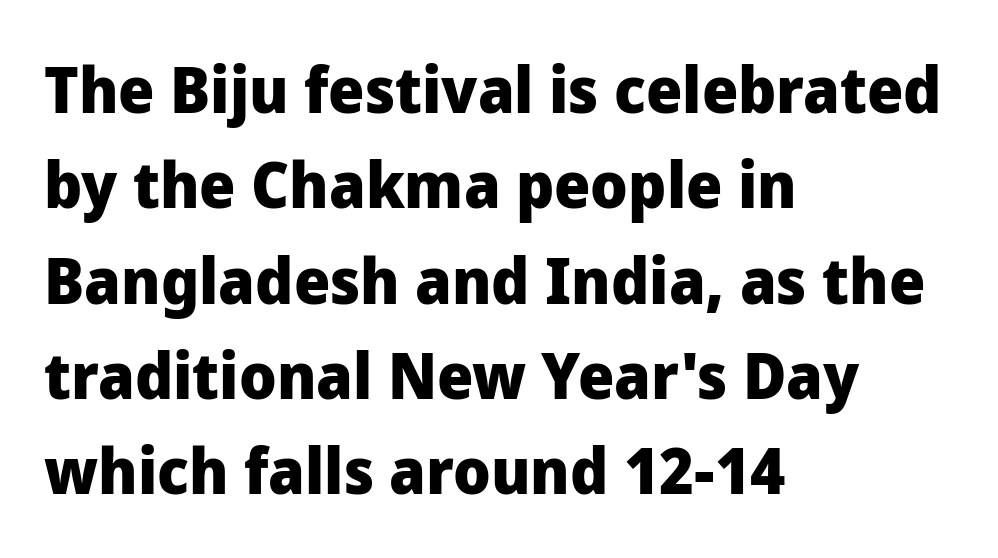
{"serif": "no", "italic": "no", "bold": "yes", "weight": "heavy", "width": "normal", "stroke_contrast": "low", "x_height": "medium", "monospaced": "no", "underline": "no", "align": "left", "line_spacing": "normal", "line_spacing_ratio": 1.49, "letter_spacing": "normal", "letter_spacing_em": 0.0, "glyph_px": 64}
